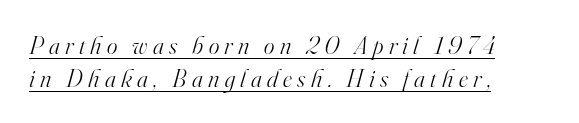
{"italic": "yes", "lean": "right", "slant_degrees": 16, "bold": "no", "underline": "yes", "align": "left", "line_spacing": "normal", "line_spacing_ratio": 1.31, "letter_spacing": "wide", "letter_spacing_em": 0.22, "glyph_px": 25}
